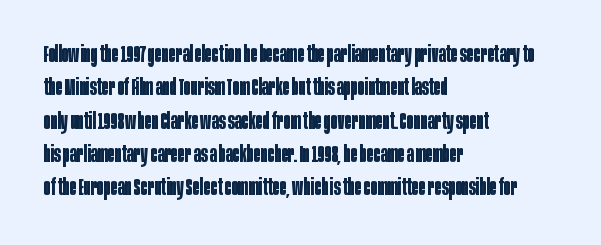
Q: Is the text bold? A: Yes.
Q: Is the text italic (slanted)? A: No, it is upright.
Q: Is the text underlined? A: No.
Q: How is the paragraph aligned? A: Left-aligned.
Q: Is the spacing between letters normal or unusually wide? A: Normal.
Q: Is the spacing between lines tight, normal or loose? A: Normal.
